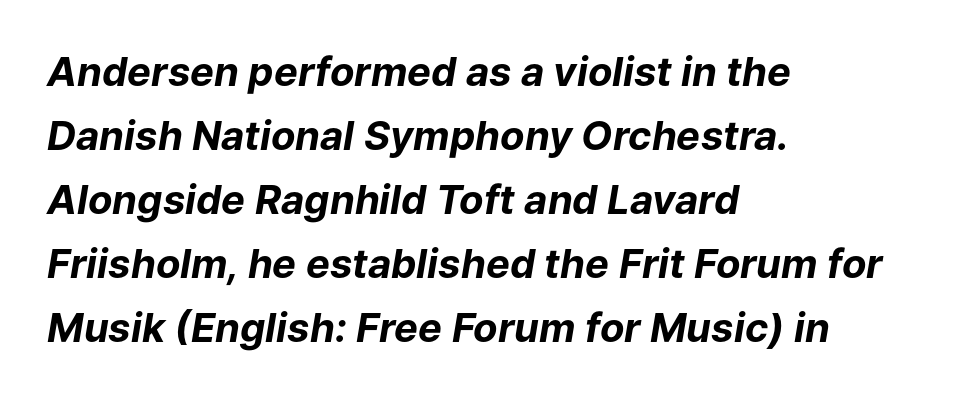
The image shows 40 px bold type, italic (leaning right); set left-aligned, normal line spacing (1.6x), normal letter spacing, not underlined; low stroke contrast and a medium x-height.
